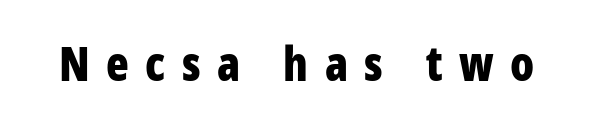
Q: Is the text bold? A: Yes.
Q: Is the text italic (slanted)? A: No, it is upright.
Q: Is the typeface a serif or a sans-serif typeface? A: Sans-serif.
Q: Is the text underlined? A: No.
Q: Is the spacing between letters normal or unusually wide? A: Unusually wide.
Q: Width (condensed, normal, or wide)? A: Condensed.
Q: Stroke contrast? A: Low.
Q: x-height? A: Medium.
Q: Monospaced? A: No.
